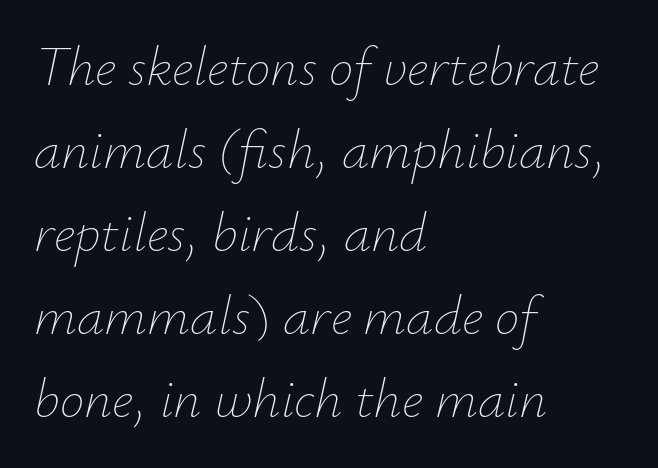
Vertical spacing — default. The face looks like a standard text weight, possibly lighter. Between one letter and the next there's only the usual sliver of space. Is the block centered? No — it sits flush against the left margin. This sample has the flowing, uneven cadence of proportional lettering. Type without underlining.
